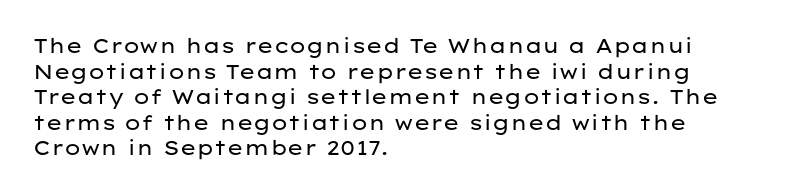
The weight would be labelled regular, book, light, or lighter still. Tall strokes in this sample are plumb rather than angled. These lines stack with their left ends in a neat column. Unmarked baselines from the first word to the last. Regular leading. A typesetter would call this zero additional tracking.
